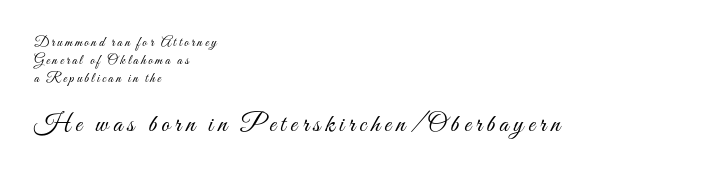
The ragged edge is on the right, which tells us the setting is flush left. The vertical gap from one line to the next is medium. Type size steps up from the first block to the second. No word sits above an underline.
